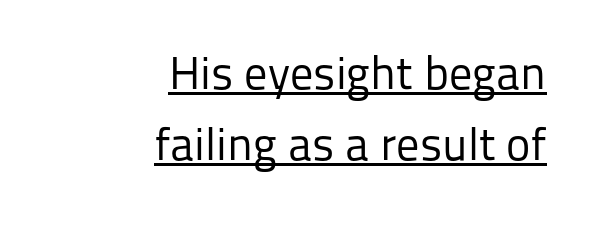
{"serif": "no", "italic": "no", "bold": "no", "weight": "regular", "width": "normal", "stroke_contrast": "low", "x_height": "medium", "monospaced": "no", "underline": "yes", "align": "right", "line_spacing": "normal", "line_spacing_ratio": 1.54, "letter_spacing": "normal", "letter_spacing_em": 0.0, "glyph_px": 46}
